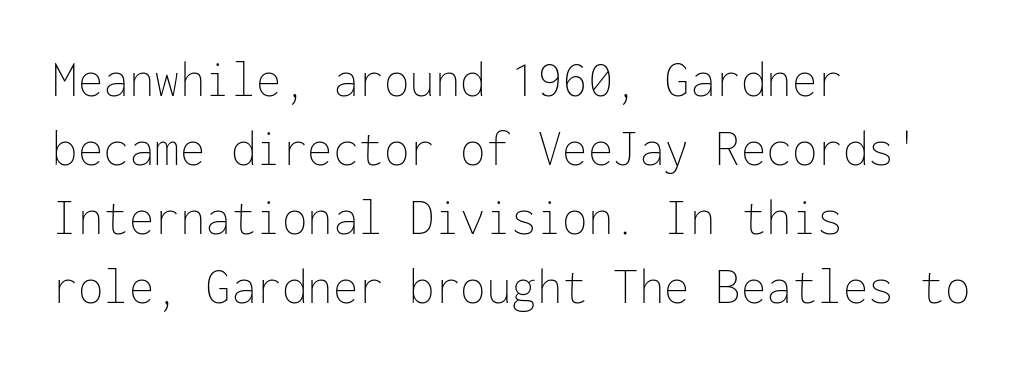
{"italic": "no", "bold": "no", "weight": "thin", "width": "normal", "stroke_contrast": "low", "x_height": "medium", "monospaced": "yes", "underline": "no", "align": "left", "line_spacing": "normal", "line_spacing_ratio": 1.35, "letter_spacing": "normal", "letter_spacing_em": 0.0, "glyph_px": 51}
